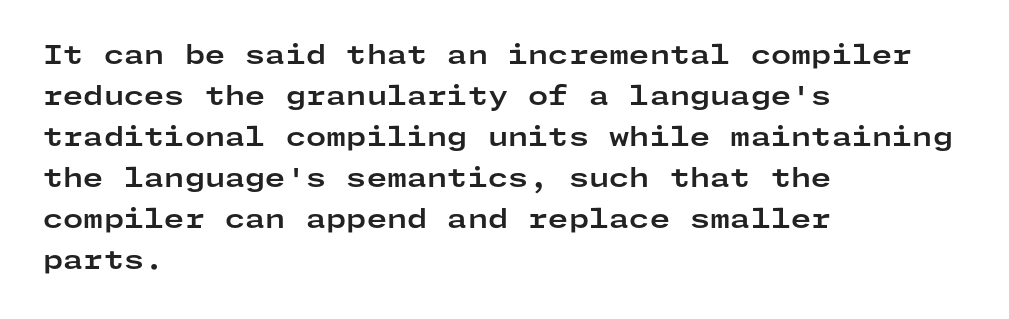
Standard letterfit; no display-style spreading of the glyphs. Compared with typical paragraphs, the rows here are spaced about the same. A bare baseline throughout the passage. Every stem runs plumb, perpendicular to the baseline. The typesetter chose a ragged-right arrangement here. The font is running at its bold setting.
